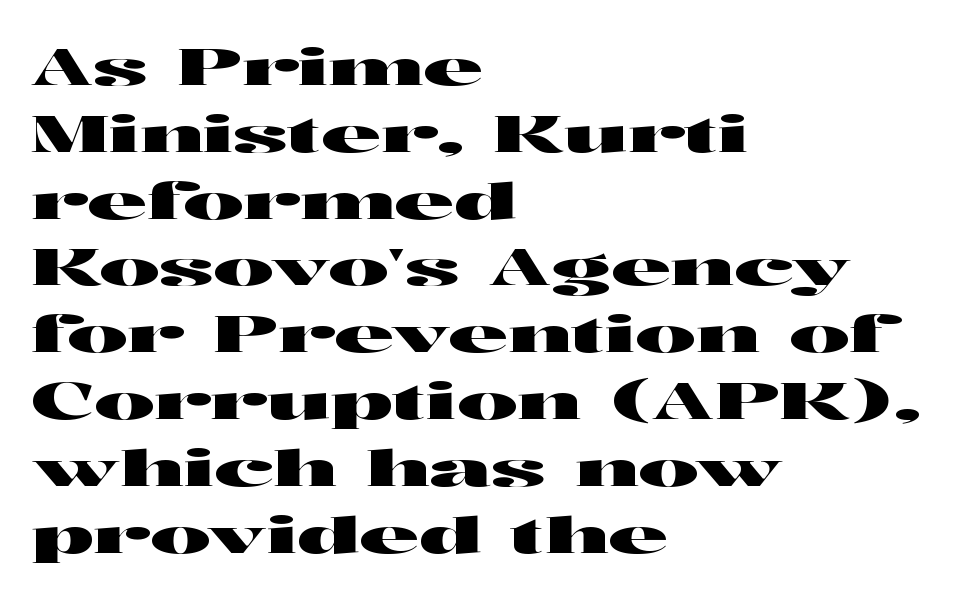
The image shows 51 px wide sans-serif type, upright; set left-aligned, normal line spacing (1.31x), normal letter spacing, not underlined; high stroke contrast and a medium x-height.
